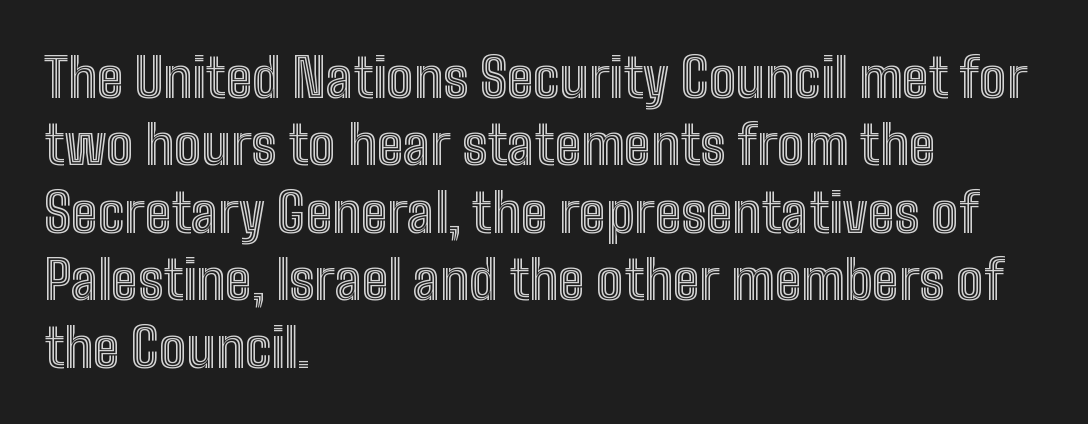
The image shows 54 px condensed type, upright; set left-aligned, normal line spacing (1.25x), normal letter spacing, not underlined; a medium x-height.
